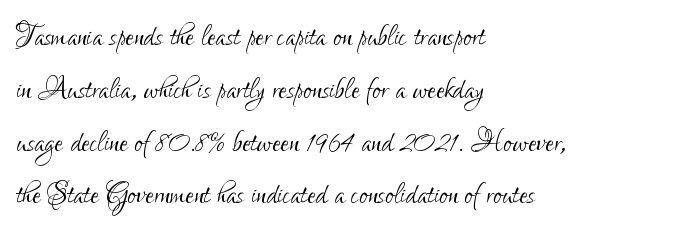
The image shows 38 px light, condensed sans-serif type; set left-aligned, normal line spacing (1.39x), normal letter spacing, not underlined; low stroke contrast and a small x-height.
